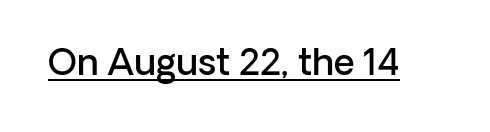
Q: Is the text bold? A: Semi-bold.
Q: Is the text italic (slanted)? A: No, it is upright.
Q: Is the typeface a serif or a sans-serif typeface? A: Sans-serif.
Q: Is the text underlined? A: Yes.
Q: Is the spacing between letters normal or unusually wide? A: Normal.
Q: Width (condensed, normal, or wide)? A: Normal.
Q: Stroke contrast? A: Low.
Q: x-height? A: Medium.
Q: Monospaced? A: No.
